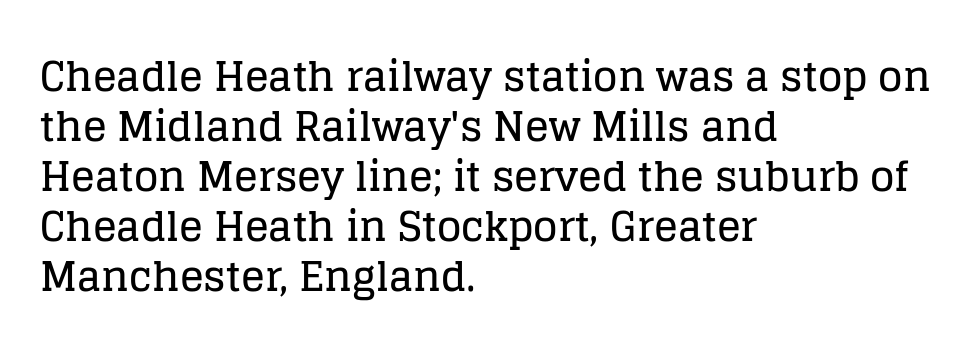
The image shows 40 px serif type, upright; set left-aligned, normal line spacing (1.25x), normal letter spacing, not underlined; low stroke contrast and a large x-height.
